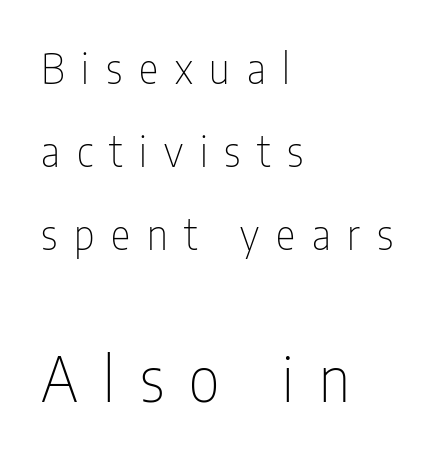
Line spacing here is loose. A typesetter would call this proportional, since set widths differ per character. Every character sits straight up, as roman type does. Teacher's note: observe the even left margin — that is flush-left alignment. You could only call the tracking loose — the letters float apart. Weight: regular or lighter.
